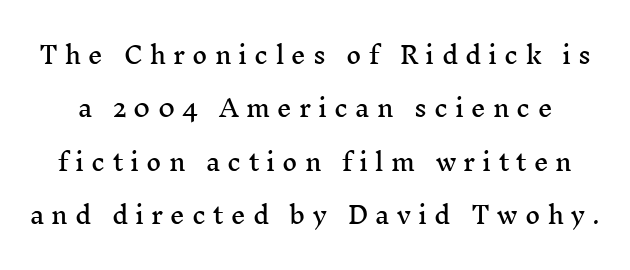
How would I describe the line gaps? Wide and relaxed. Observe the wide spacing: letters keep a clear distance from each other. The lettering stays uniformly vertical, giving the passage a roman look. The area under the type is left untouched.
